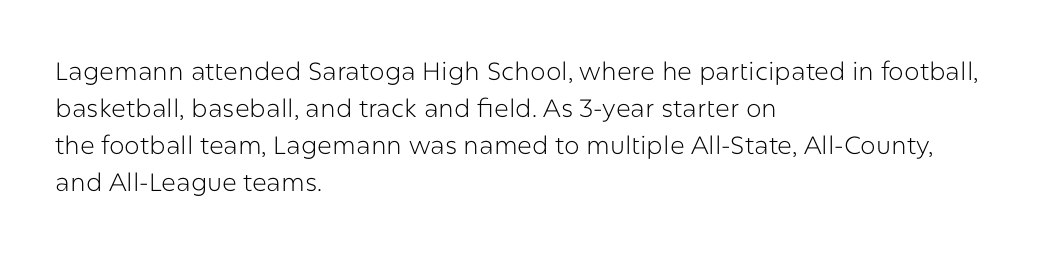
The image shows 25 px text type, upright; set left-aligned, normal line spacing (1.48x), normal letter spacing, not underlined.
